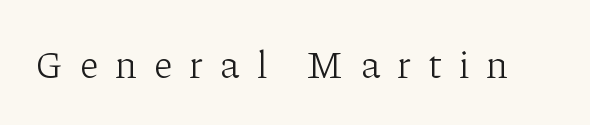
{"serif": "yes", "italic": "no", "bold": "no", "weight": "light", "width": "normal", "stroke_contrast": "low", "x_height": "medium", "monospaced": "no", "underline": "no", "letter_spacing": "wide", "letter_spacing_em": 0.46, "glyph_px": 38}
